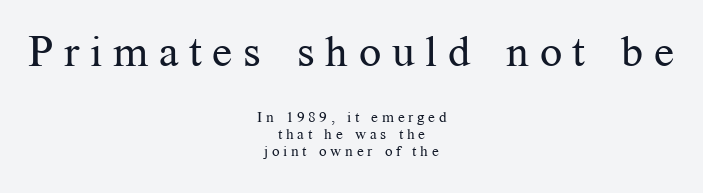
The image shows 44 px regular-weight serif type, upright; set centered, tight line spacing (1.15x), unusually wide letter spacing (+0.24 em), not underlined; the first (top) block is 2.93x larger; medium stroke contrast and a medium x-height.
